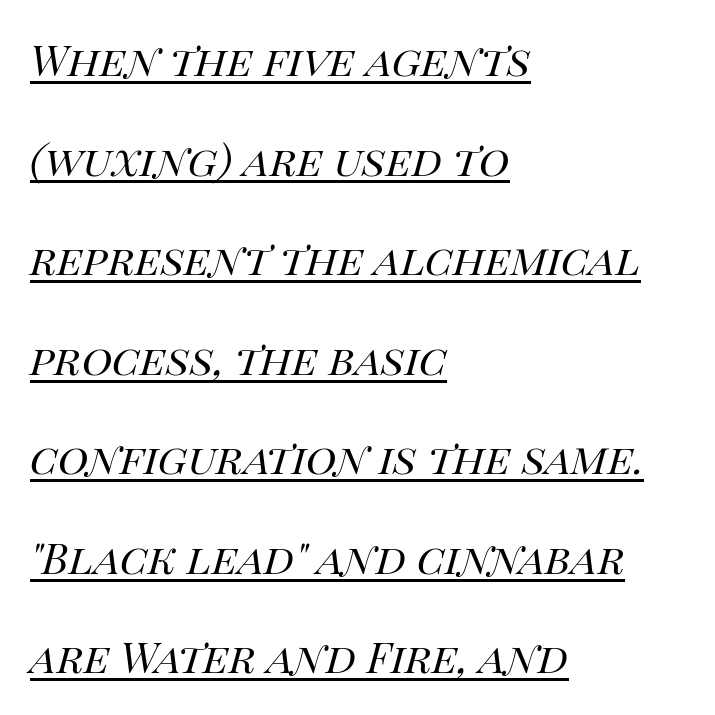
A typesetter would call this leading open, well beyond the default. Stem width sits at or under what a default text font uses. Students, observe the line beneath the letters — that is underlining. Compared with a centered layout, this one pins lines to the left instead. This sample has the flowing, uneven cadence of proportional lettering. Between one letter and the next there's only the usual sliver of space.
